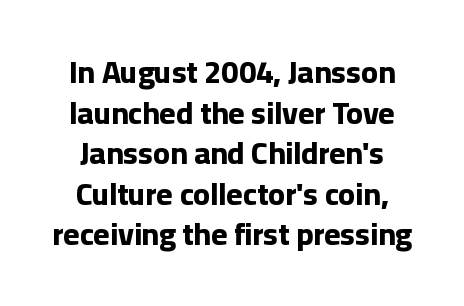
Line spacing here is normal. The letters carry no serifs — their stems end cleanly without finishing strokes. Clear beneath every line of the passage. Horizontal alignment here is central, giving a formal, balanced look. This sample has the flowing, uneven cadence of proportional lettering.
